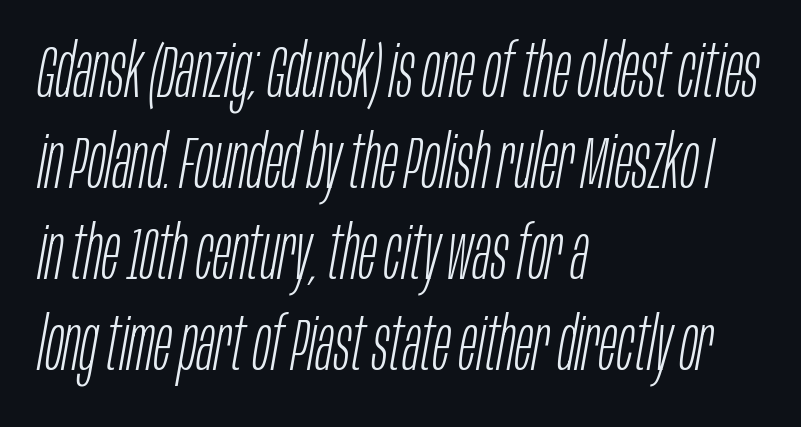
Q: Is the text bold? A: No.
Q: Is the text italic (slanted)? A: Yes, it leans right by about 10 degrees.
Q: Is the text underlined? A: No.
Q: How is the paragraph aligned? A: Left-aligned.
Q: Is the spacing between letters normal or unusually wide? A: Normal.
Q: Width (condensed, normal, or wide)? A: Condensed.
Q: Stroke contrast? A: Low.
Q: x-height? A: Large.
Q: Monospaced? A: No.
